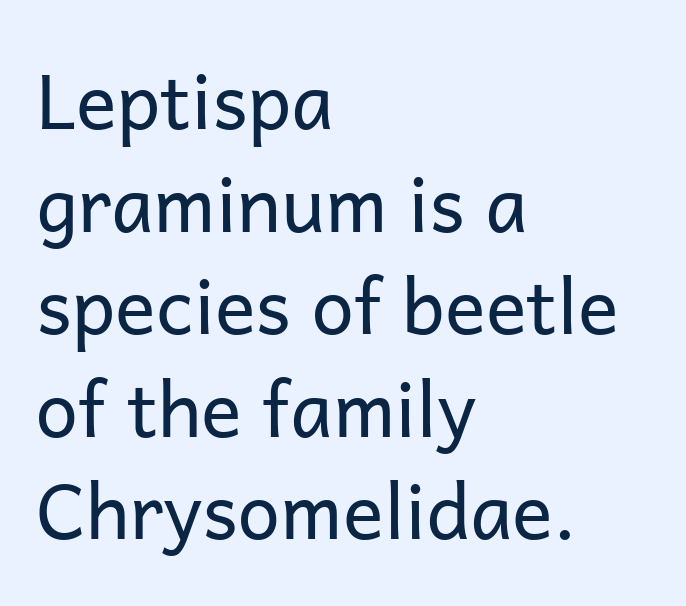
{"serif": "no", "italic": "no", "bold": "no", "weight": "regular", "width": "normal", "stroke_contrast": "low", "x_height": "medium", "monospaced": "no", "underline": "no", "align": "left", "line_spacing": "normal", "line_spacing_ratio": 1.35, "letter_spacing": "normal", "letter_spacing_em": 0.0, "glyph_px": 76}
